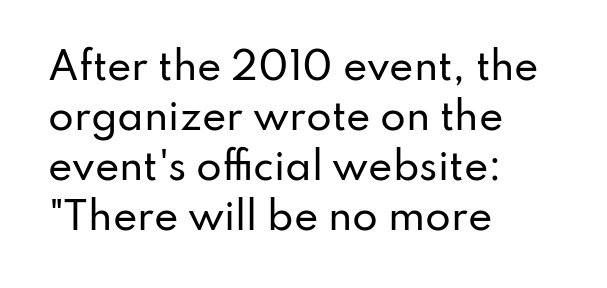
{"serif": "no", "italic": "no", "width": "normal", "stroke_contrast": "low", "x_height": "small", "monospaced": "no", "underline": "no", "align": "left", "line_spacing": "normal", "line_spacing_ratio": 1.35, "letter_spacing": "normal", "letter_spacing_em": 0.0, "glyph_px": 37}
